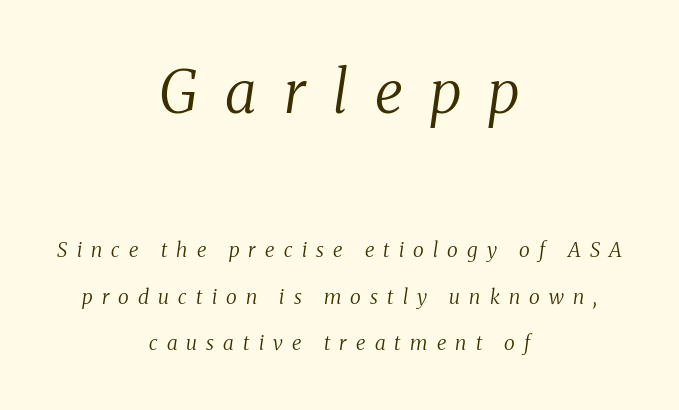
One glance says open: line gaps are wider than usual. The weight would be labelled regular, book, light, or lighter still. The axis of the letterforms is tilted away from vertical. The type is letterspaced generously, with wide tracking.
